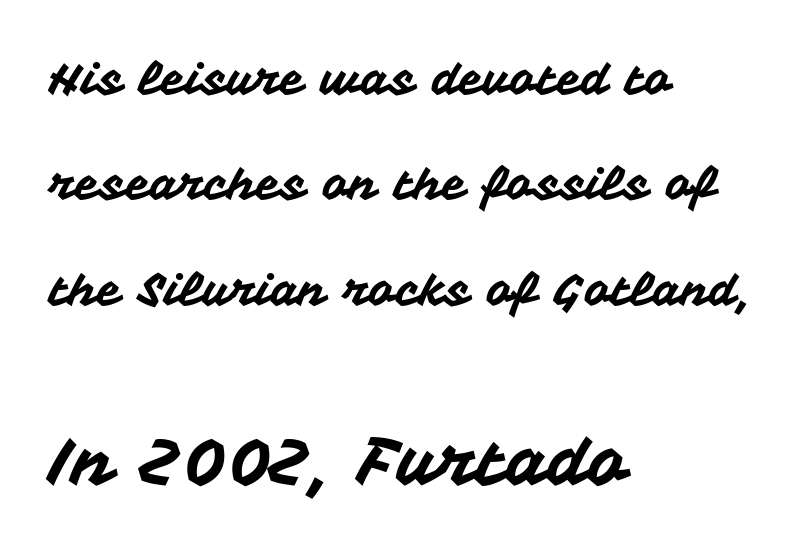
{"serif": "no", "width": "normal", "stroke_contrast": "medium", "x_height": "medium", "monospaced": "no", "underline": "no", "align": "left", "line_spacing": "loose", "line_spacing_ratio": 2.34, "letter_spacing": "normal", "letter_spacing_em": 0.0, "larger_block": "second", "size_ratio": 1.49, "glyph_px": 67}
